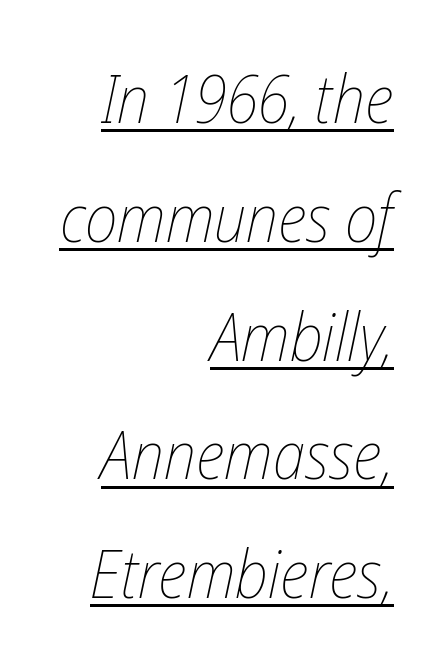
Slant detected: the letters are inclined. The rendering keeps characters at their native spacing. In CSS terms this would be text-align: right. Descenders here cross a horizontal rule under the line. Think standard paragraph weight, or any step lighter than that.
